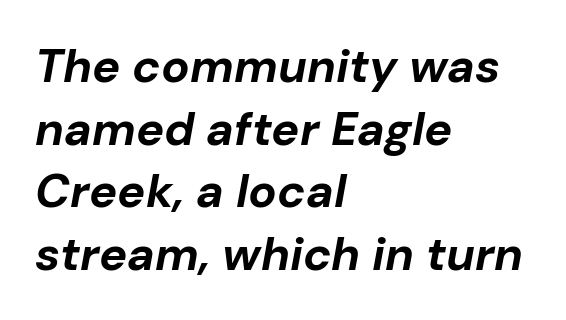
Q: Is the text bold? A: Yes.
Q: Is the text italic (slanted)? A: Yes, it leans right by about 10 degrees.
Q: Is the text underlined? A: No.
Q: How is the paragraph aligned? A: Left-aligned.
Q: Is the spacing between letters normal or unusually wide? A: Normal.
Q: Is the spacing between lines tight, normal or loose? A: Normal.
Q: Width (condensed, normal, or wide)? A: Normal.
Q: Stroke contrast? A: Low.
Q: x-height? A: Medium.
Q: Monospaced? A: No.
